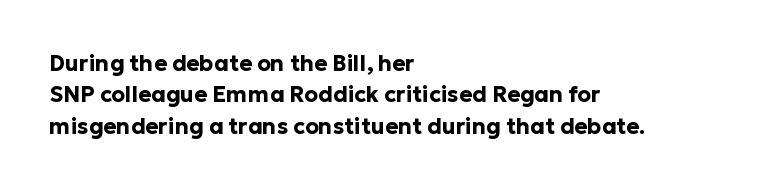
The image shows 22 px bold type, upright; set left-aligned, normal line spacing (1.43x), normal letter spacing, not underlined.
